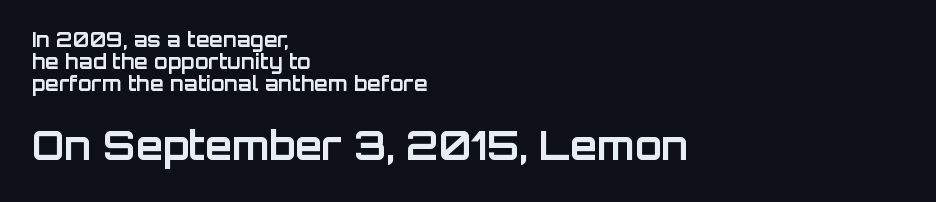
Posture: vertical. Proportional: the letters do not fall into vertical columns. Spacing between characters is what you'd get straight out of the box. A classic flush-left, rag-right setting is used for this passage. The passage shown is not underscored anywhere.
